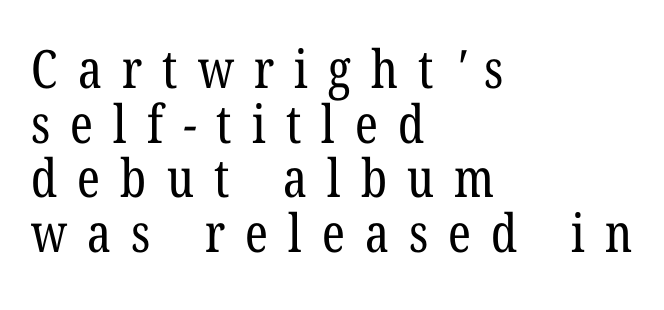
Q: Is the text bold? A: No.
Q: Is the typeface a serif or a sans-serif typeface? A: Serif.
Q: Is the text underlined? A: No.
Q: How is the paragraph aligned? A: Left-aligned.
Q: Is the spacing between letters normal or unusually wide? A: Unusually wide.
Q: Is the spacing between lines tight, normal or loose? A: Tight.
Q: Width (condensed, normal, or wide)? A: Condensed.
Q: Stroke contrast? A: Low.
Q: x-height? A: Medium.
Q: Monospaced? A: No.
